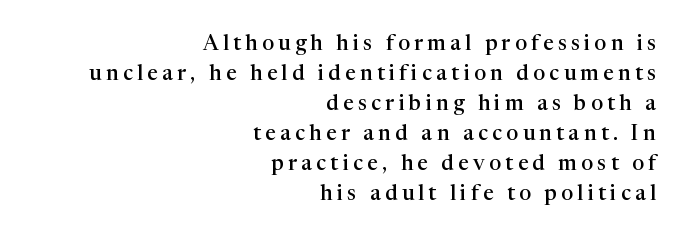
Which margin do the lines hug? The right one — the left edge is uneven. The block of text has a typical density, with ordinary space between rows. These lines have a slow, spaced-out rhythm from letter to letter. Designer's note — italics off, roman on. Bare-footed words on every line. Typesetter's note: demi weight, one step under bold.
